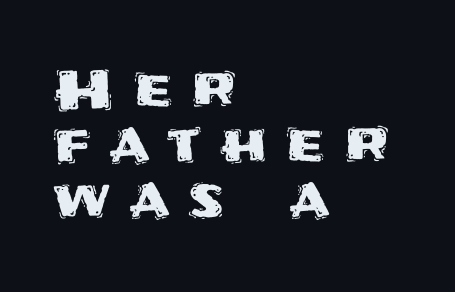
Q: Is the text italic (slanted)? A: No, it is upright.
Q: Is the typeface a serif or a sans-serif typeface? A: Sans-serif.
Q: Is the text underlined? A: No.
Q: How is the paragraph aligned? A: Left-aligned.
Q: Is the spacing between letters normal or unusually wide? A: Unusually wide.
Q: Is the spacing between lines tight, normal or loose? A: Tight.
Q: Width (condensed, normal, or wide)? A: Normal.
Q: Stroke contrast? A: Medium.
Q: x-height? A: Large.
Q: Monospaced? A: No.
